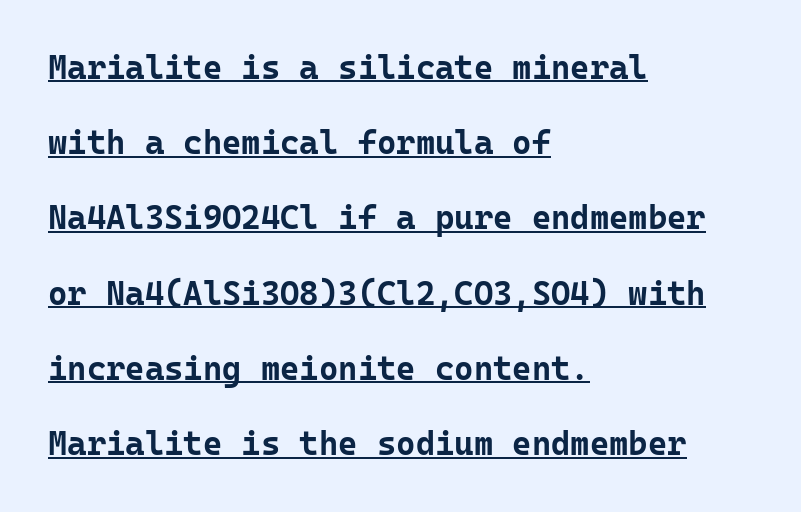
Q: Is the text bold? A: Yes.
Q: Is the text italic (slanted)? A: No, it is upright.
Q: Is the typeface a serif or a sans-serif typeface? A: Sans-serif.
Q: Is the text underlined? A: Yes.
Q: How is the paragraph aligned? A: Left-aligned.
Q: Is the spacing between letters normal or unusually wide? A: Normal.
Q: Is the spacing between lines tight, normal or loose? A: Loose.
Q: Width (condensed, normal, or wide)? A: Normal.
Q: Stroke contrast? A: Low.
Q: x-height? A: Medium.
Q: Monospaced? A: Yes.
